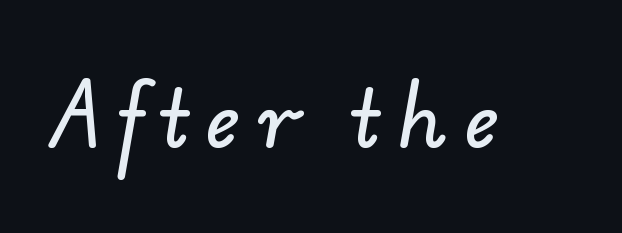
The image shows 76 px sans-serif type; set unusually wide letter spacing (+0.24 em), not underlined; low stroke contrast and a small x-height.
